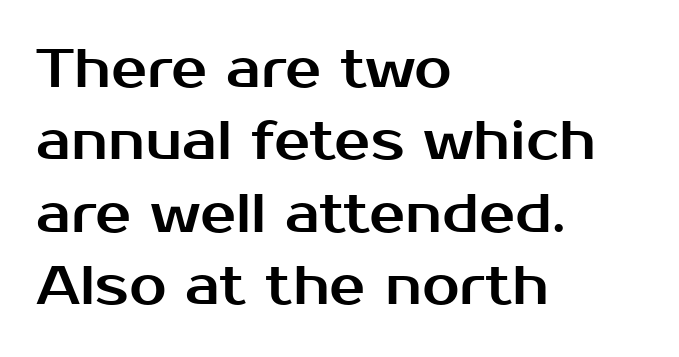
Q: Is the text italic (slanted)? A: No, it is upright.
Q: Is the typeface a serif or a sans-serif typeface? A: Sans-serif.
Q: Is the text underlined? A: No.
Q: How is the paragraph aligned? A: Left-aligned.
Q: Is the spacing between letters normal or unusually wide? A: Normal.
Q: Is the spacing between lines tight, normal or loose? A: Normal.
Q: Width (condensed, normal, or wide)? A: Normal.
Q: Stroke contrast? A: Medium.
Q: x-height? A: Medium.
Q: Monospaced? A: No.
